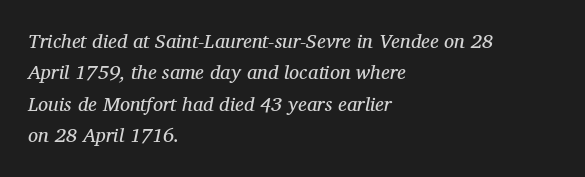
{"italic": "yes", "lean": "right", "slant_degrees": 12, "bold": "no", "underline": "no", "align": "left", "line_spacing": "normal", "line_spacing_ratio": 1.57, "letter_spacing": "normal", "letter_spacing_em": 0.0, "glyph_px": 20}
